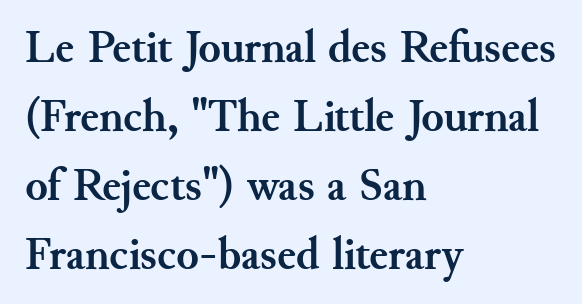
The image shows 46 px semibold serif type, upright; set left-aligned, normal line spacing (1.5x), normal letter spacing, not underlined; medium stroke contrast and a small x-height.
